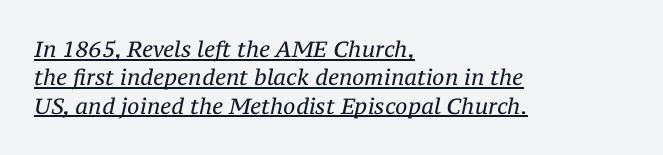
Q: Is the text bold? A: No.
Q: Is the text italic (slanted)? A: Yes, it leans right by about 12 degrees.
Q: Is the text underlined? A: Yes.
Q: How is the paragraph aligned? A: Left-aligned.
Q: Is the spacing between letters normal or unusually wide? A: Normal.
Q: Is the spacing between lines tight, normal or loose? A: Normal.
